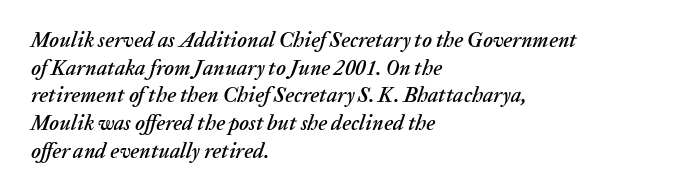
Q: Is the text italic (slanted)? A: Yes, it leans right by about 20 degrees.
Q: Is the text underlined? A: No.
Q: How is the paragraph aligned? A: Left-aligned.
Q: Is the spacing between letters normal or unusually wide? A: Normal.
Q: Is the spacing between lines tight, normal or loose? A: Normal.
